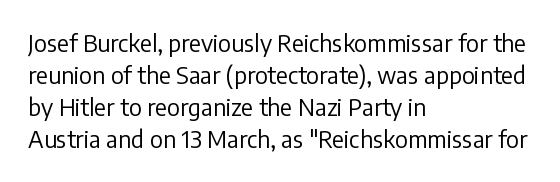
Q: Is the text bold? A: No.
Q: Is the text italic (slanted)? A: No, it is upright.
Q: Is the text underlined? A: No.
Q: How is the paragraph aligned? A: Left-aligned.
Q: Is the spacing between letters normal or unusually wide? A: Normal.
Q: Is the spacing between lines tight, normal or loose? A: Normal.
